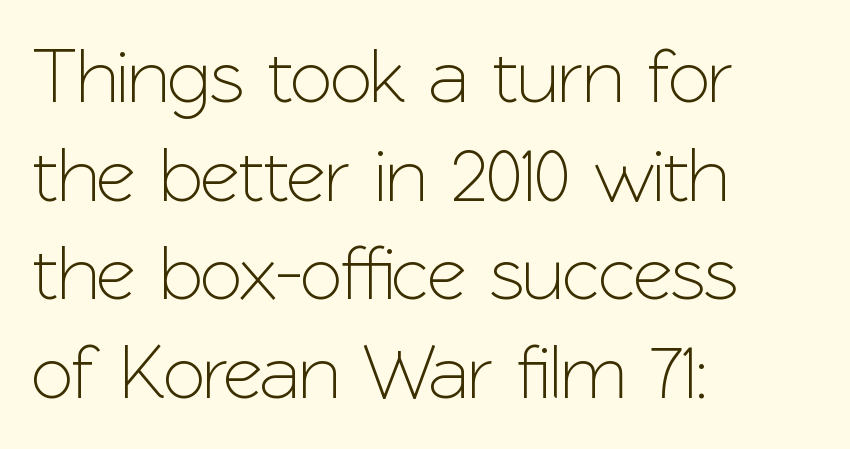
This sample uses a sans-serif face. Descenders hang freely into open space. This is the regular roman posture of the typeface. These lines are rendered in a variable-pitch font. This rendering uses left alignment, leaving the right contour irregular. You could call the tracking neutral — neither tight nor loose.
